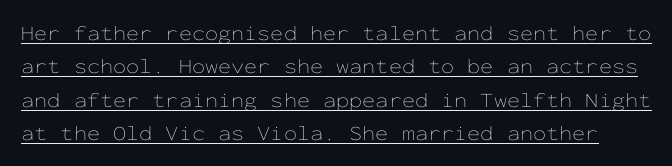
Q: Is the text bold? A: No.
Q: Is the text italic (slanted)? A: No, it is upright.
Q: Is the text underlined? A: Yes.
Q: Is the spacing between letters normal or unusually wide? A: Normal.
Q: Is the spacing between lines tight, normal or loose? A: Normal.
